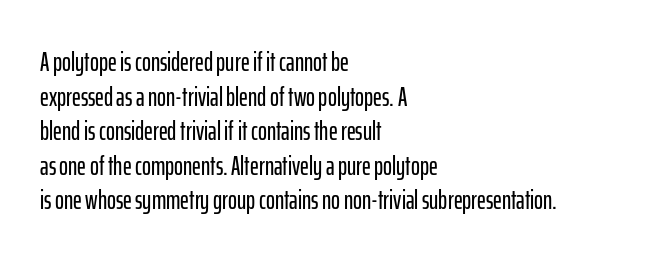
{"italic": "no", "underline": "no", "align": "left", "line_spacing": "normal", "line_spacing_ratio": 1.28, "letter_spacing": "normal", "letter_spacing_em": 0.0, "glyph_px": 27}
